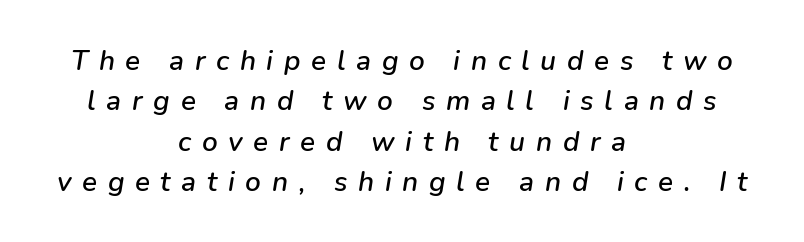
Q: Is the text italic (slanted)? A: Yes, it leans right by about 9 degrees.
Q: Is the text underlined? A: No.
Q: How is the paragraph aligned? A: Centered.
Q: Is the spacing between letters normal or unusually wide? A: Unusually wide.
Q: Is the spacing between lines tight, normal or loose? A: Normal.
Q: Width (condensed, normal, or wide)? A: Normal.
Q: Stroke contrast? A: Low.
Q: x-height? A: Medium.
Q: Monospaced? A: No.
